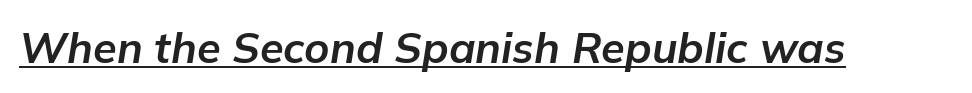
{"italic": "yes", "lean": "right", "slant_degrees": 9, "bold": "yes", "weight": "bold", "width": "normal", "stroke_contrast": "low", "x_height": "medium", "monospaced": "no", "underline": "yes", "letter_spacing": "normal", "letter_spacing_em": 0.0, "glyph_px": 43}
